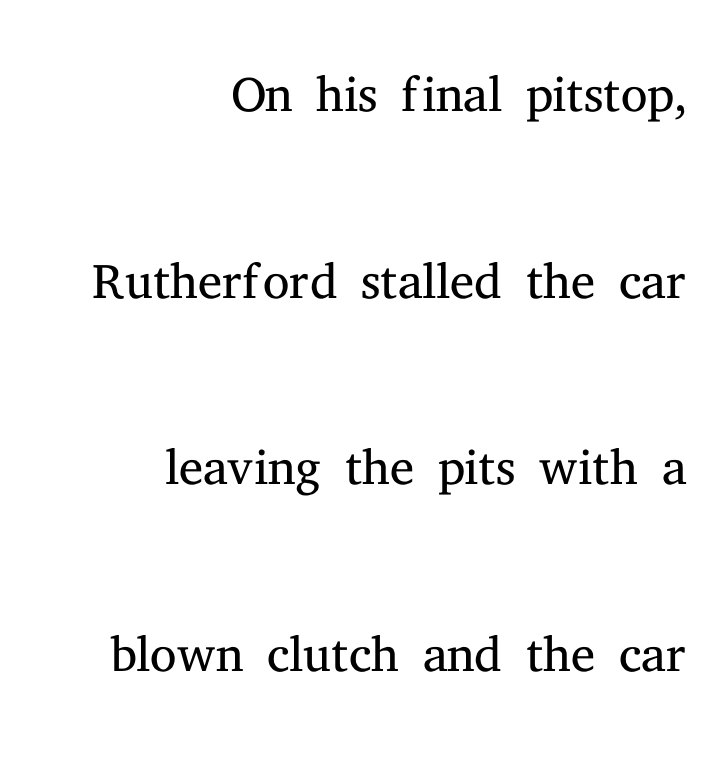
Q: Is the text bold? A: No.
Q: Is the text italic (slanted)? A: No, it is upright.
Q: Is the typeface a serif or a sans-serif typeface? A: Serif.
Q: Is the text underlined? A: No.
Q: How is the paragraph aligned? A: Right-aligned.
Q: Is the spacing between letters normal or unusually wide? A: Normal.
Q: Is the spacing between lines tight, normal or loose? A: Loose.
Q: Width (condensed, normal, or wide)? A: Normal.
Q: Stroke contrast? A: Medium.
Q: x-height? A: Medium.
Q: Monospaced? A: No.
